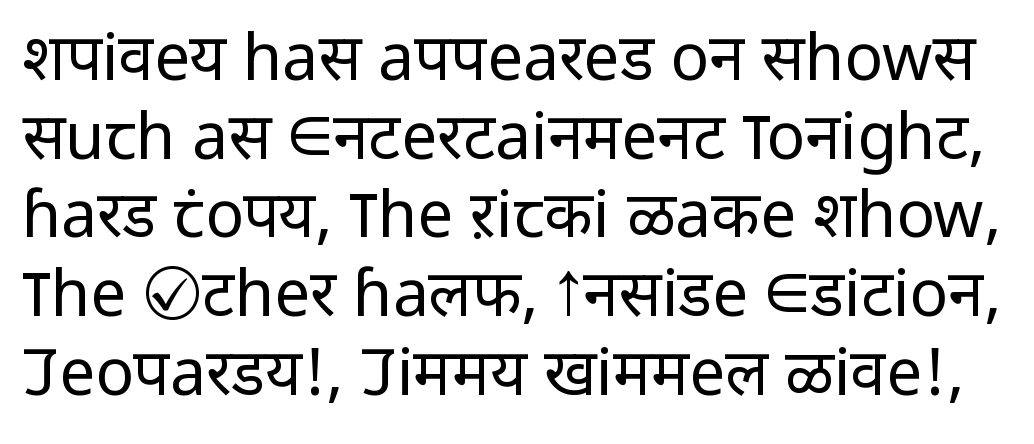
The image shows 64 px regular-weight sans-serif type, upright; set line spacing 1.23x, normal letter spacing, not underlined; low stroke contrast and a medium x-height.
